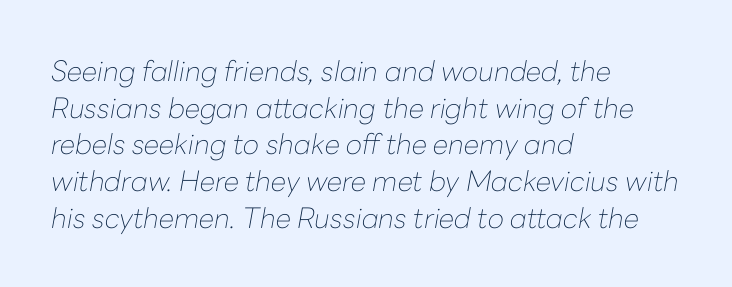
{"italic": "yes", "lean": "right", "slant_degrees": 10, "bold": "no", "weight": "thin", "width": "normal", "stroke_contrast": "low", "x_height": "medium", "monospaced": "no", "underline": "no", "align": "left", "line_spacing": "normal", "line_spacing_ratio": 1.31, "letter_spacing": "normal", "letter_spacing_em": 0.0, "glyph_px": 28}
